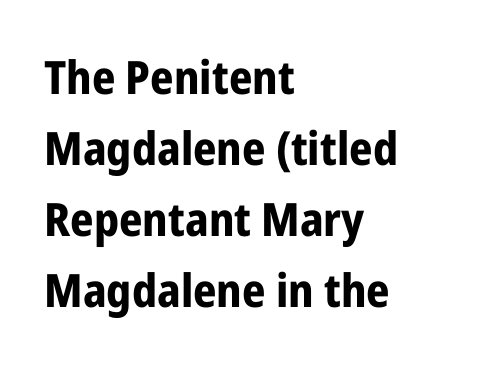
Its strokes are broad and dark, the hallmark of bold type. Quick note: not italic, upright. In terms of leading, this rendering sits right in the middle. A classic flush-left, rag-right setting is used for this passage. Observe the ordinary spacing: letters are neighbours, not strangers. The passage shown is typed in a proportional face where columns would drift.
